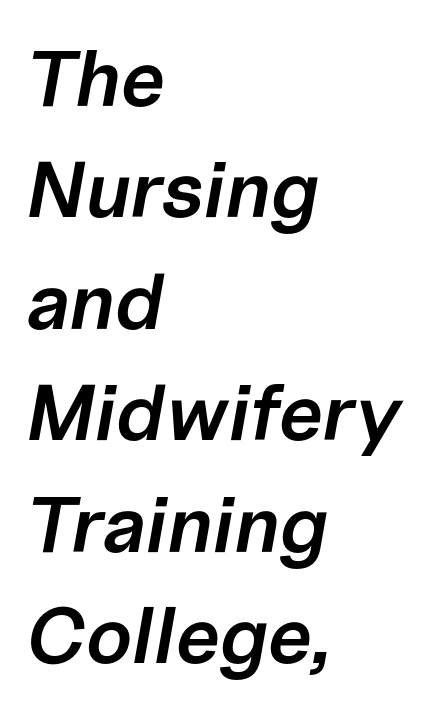
{"italic": "yes", "lean": "right", "slant_degrees": 10, "bold": "semi", "weight": "semibold", "width": "normal", "stroke_contrast": "low", "x_height": "medium", "monospaced": "no", "underline": "no", "align": "left", "line_spacing": "normal", "line_spacing_ratio": 1.41, "letter_spacing": "normal", "letter_spacing_em": 0.0, "glyph_px": 79}
